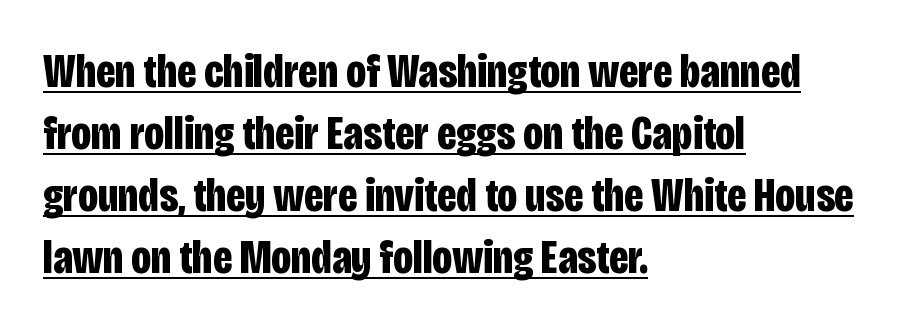
Q: Is the text bold? A: Yes.
Q: Is the text italic (slanted)? A: No, it is upright.
Q: Is the typeface a serif or a sans-serif typeface? A: Sans-serif.
Q: Is the text underlined? A: Yes.
Q: How is the paragraph aligned? A: Left-aligned.
Q: Is the spacing between letters normal or unusually wide? A: Normal.
Q: Is the spacing between lines tight, normal or loose? A: Normal.
Q: Width (condensed, normal, or wide)? A: Condensed.
Q: Stroke contrast? A: Low.
Q: x-height? A: Large.
Q: Monospaced? A: No.
